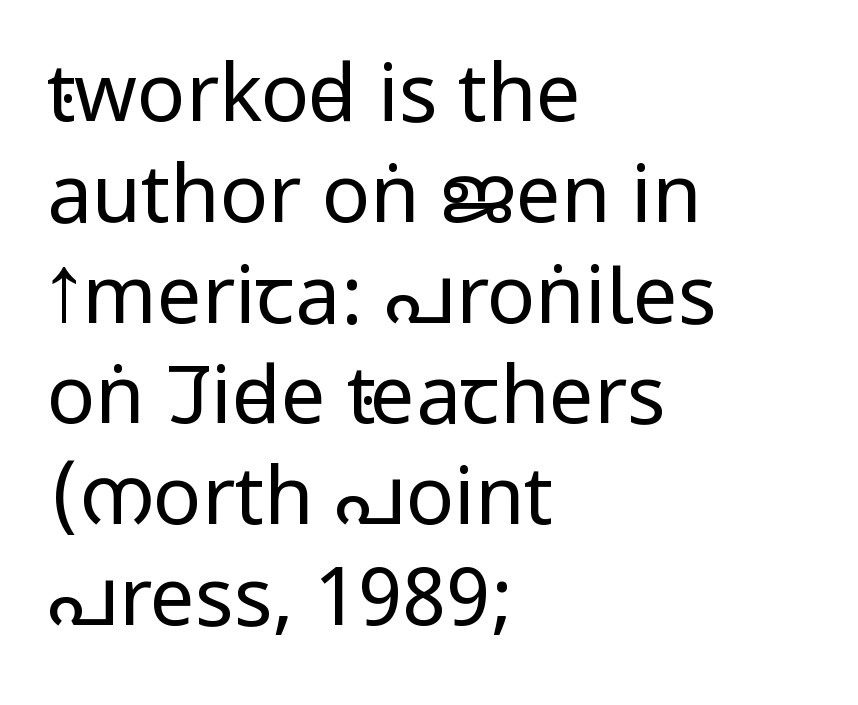
Q: Is the text bold? A: No.
Q: Is the text italic (slanted)? A: No, it is upright.
Q: Is the typeface a serif or a sans-serif typeface? A: Sans-serif.
Q: Is the text underlined? A: No.
Q: How is the paragraph aligned? A: Left-aligned.
Q: Is the spacing between letters normal or unusually wide? A: Normal.
Q: Is the spacing between lines tight, normal or loose? A: Normal.
Q: Width (condensed, normal, or wide)? A: Condensed.
Q: Stroke contrast? A: Low.
Q: x-height? A: Large.
Q: Monospaced? A: No.
